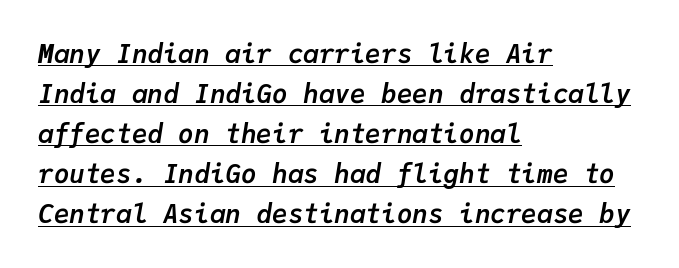
Yep, that's italic — everything's leaning. Left-aligned paragraph, ragged on the right. The rendering keeps characters at their native spacing. Heavy, bold letterforms. If you measured baseline to baseline, you'd find a middling distance. The rendered words wear a rule along their underside.
